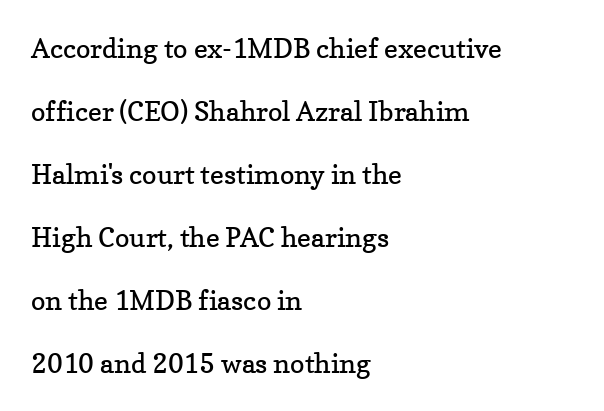
Designer's note — italics off, roman on. The vertical gap from one line to the next is large. This rendering leaves character spacing at its baseline value. Leftover space on each line is placed entirely after the last word. Stroke mass is kept to a normal reading level or below. This rendering features lettering with no underline.
